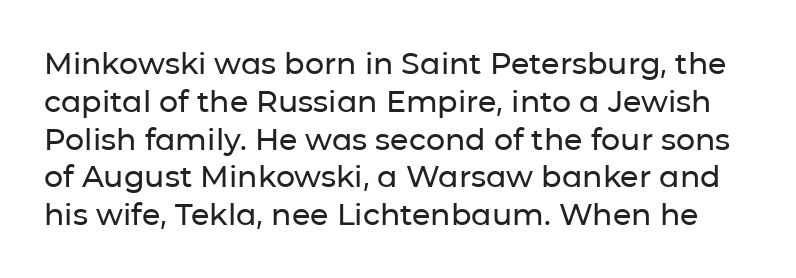
Q: Is the text italic (slanted)? A: No, it is upright.
Q: Is the typeface a serif or a sans-serif typeface? A: Sans-serif.
Q: Is the text underlined? A: No.
Q: Is the spacing between letters normal or unusually wide? A: Normal.
Q: Is the spacing between lines tight, normal or loose? A: Normal.
Q: Width (condensed, normal, or wide)? A: Normal.
Q: Stroke contrast? A: Low.
Q: x-height? A: Medium.
Q: Monospaced? A: No.
